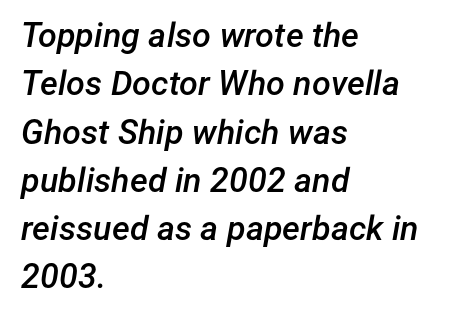
The image shows 34 px semibold type, italic (leaning right); set left-aligned, normal line spacing (1.42x), normal letter spacing, not underlined; low stroke contrast and a medium x-height.
